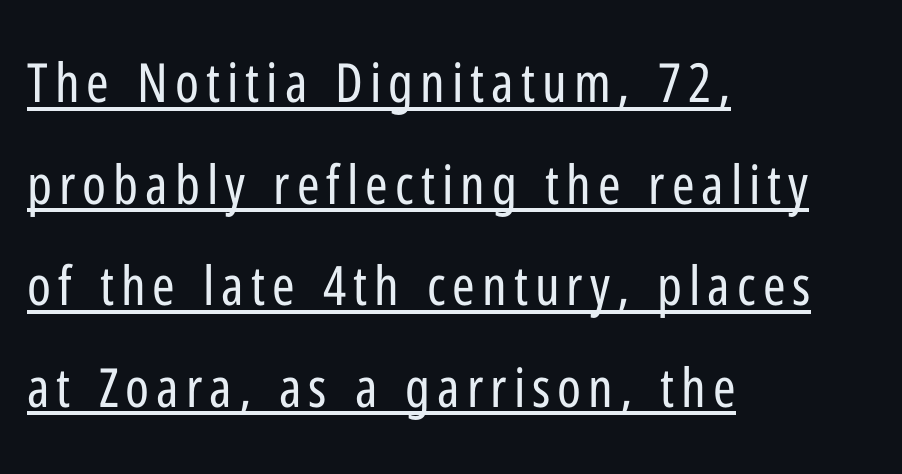
{"serif": "no", "italic": "no", "bold": "no", "weight": "regular", "width": "condensed", "stroke_contrast": "low", "x_height": "medium", "monospaced": "no", "underline": "yes", "align": "left", "line_spacing_ratio": 1.88, "glyph_px": 54}
